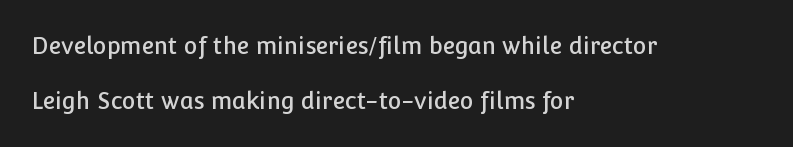
Q: Is the text italic (slanted)? A: No, it is upright.
Q: Is the text underlined? A: No.
Q: How is the paragraph aligned? A: Left-aligned.
Q: Is the spacing between letters normal or unusually wide? A: Normal.
Q: Is the spacing between lines tight, normal or loose? A: Loose.
